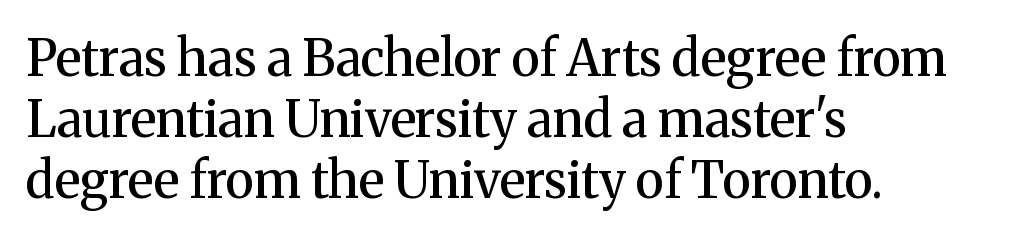
Q: Is the text bold? A: Semi-bold.
Q: Is the text italic (slanted)? A: No, it is upright.
Q: Is the typeface a serif or a sans-serif typeface? A: Serif.
Q: Is the text underlined? A: No.
Q: How is the paragraph aligned? A: Left-aligned.
Q: Is the spacing between letters normal or unusually wide? A: Normal.
Q: Width (condensed, normal, or wide)? A: Normal.
Q: Stroke contrast? A: Medium.
Q: x-height? A: Medium.
Q: Monospaced? A: No.
